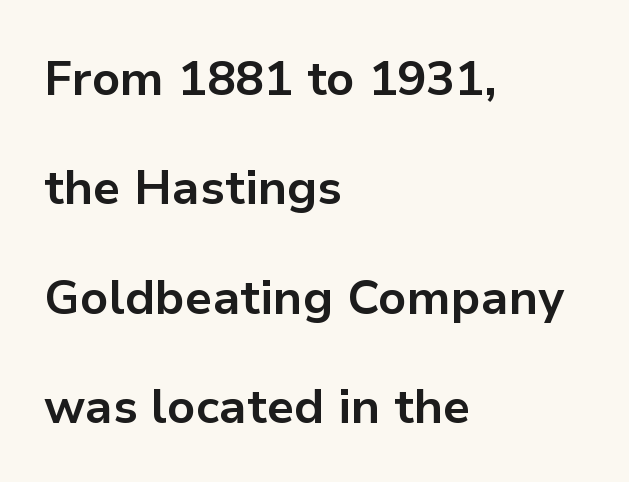
The image shows 48 px bold sans-serif type, upright; set left-aligned, loose line spacing (2.28x), normal letter spacing, not underlined; low stroke contrast and a medium x-height.
